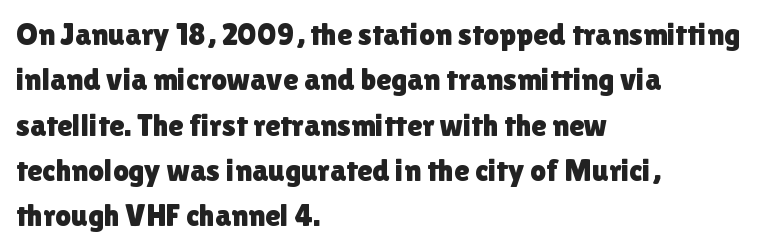
{"serif": "no", "italic": "no", "width": "normal", "stroke_contrast": "low", "x_height": "medium", "monospaced": "no", "underline": "no", "align": "left", "line_spacing": "normal", "line_spacing_ratio": 1.46, "letter_spacing": "normal", "letter_spacing_em": 0.0, "glyph_px": 31}
